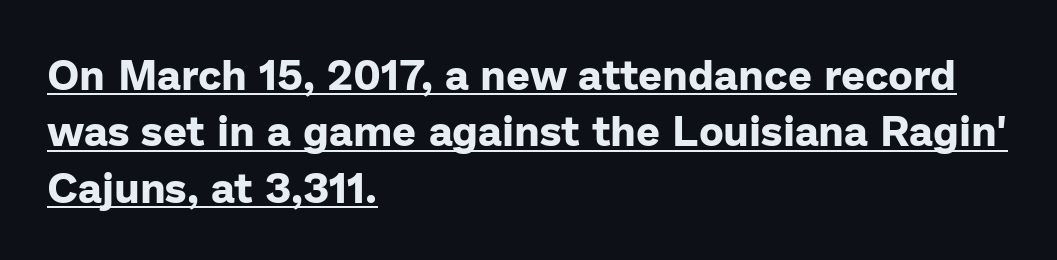
The image shows 42 px bold sans-serif type, upright; set left-aligned, normal line spacing (1.34x), normal letter spacing, underlined; low stroke contrast and a medium x-height.
